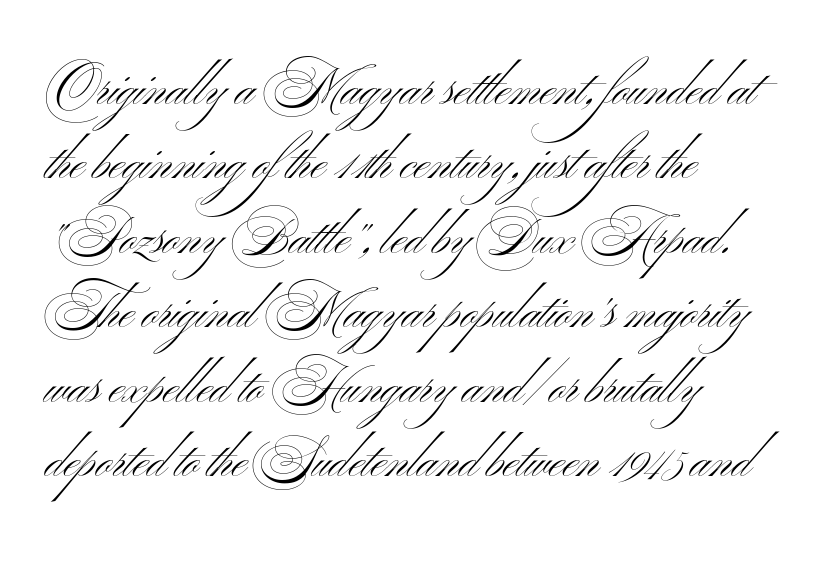
The image shows 50 px light, wide sans-serif type; set left-aligned, normal line spacing (1.49x), normal letter spacing, not underlined; medium stroke contrast and a small x-height.
